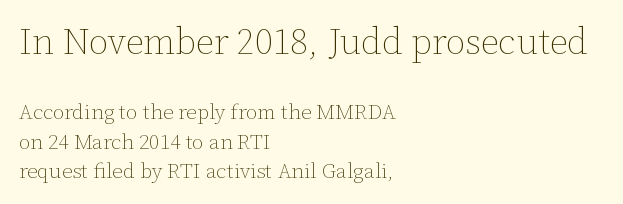
Q: Is the text bold? A: No.
Q: Is the text italic (slanted)? A: No, it is upright.
Q: Is the text underlined? A: No.
Q: How is the paragraph aligned? A: Left-aligned.
Q: Is the spacing between letters normal or unusually wide? A: Normal.
Q: Is the spacing between lines tight, normal or loose? A: Normal.
Q: Which block of text is set in a larger size, the first (top) or the second (bottom)? A: The first (top) one.
Q: Width (condensed, normal, or wide)? A: Normal.
Q: Stroke contrast? A: Low.
Q: x-height? A: Medium.
Q: Monospaced? A: No.
